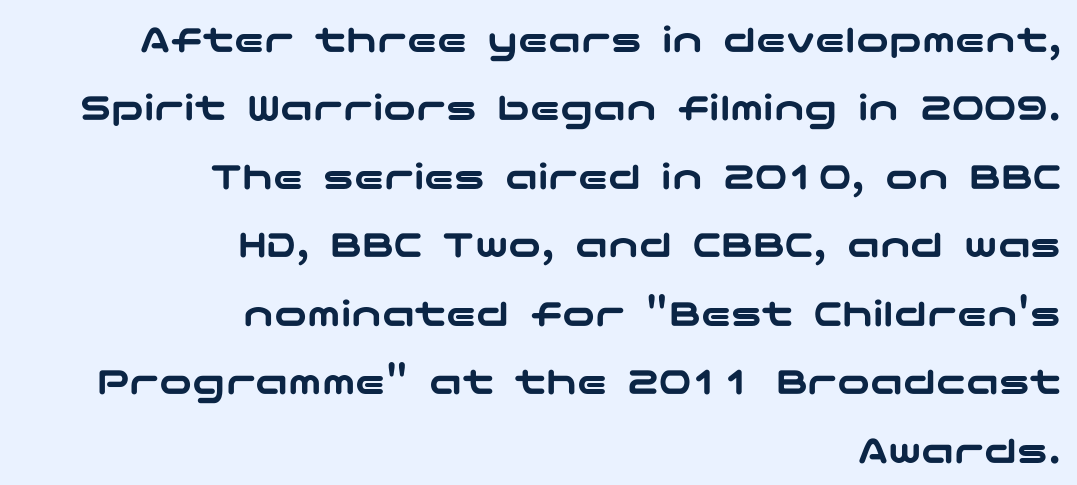
Q: Is the text italic (slanted)? A: No, it is upright.
Q: Is the typeface a serif or a sans-serif typeface? A: Sans-serif.
Q: Is the text underlined? A: No.
Q: How is the paragraph aligned? A: Right-aligned.
Q: Is the spacing between letters normal or unusually wide? A: Normal.
Q: Is the spacing between lines tight, normal or loose? A: Normal.
Q: Width (condensed, normal, or wide)? A: Wide.
Q: Stroke contrast? A: Low.
Q: x-height? A: Medium.
